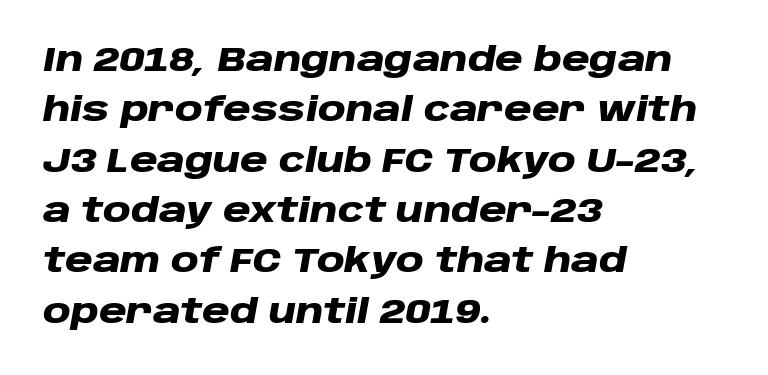
{"italic": "yes", "lean": "right", "slant_degrees": 10, "bold": "yes", "weight": "heavy", "width": "wide", "stroke_contrast": "low", "x_height": "large", "monospaced": "no", "underline": "no", "align": "left", "line_spacing": "normal", "line_spacing_ratio": 1.48, "letter_spacing": "normal", "letter_spacing_em": 0.0, "glyph_px": 34}
